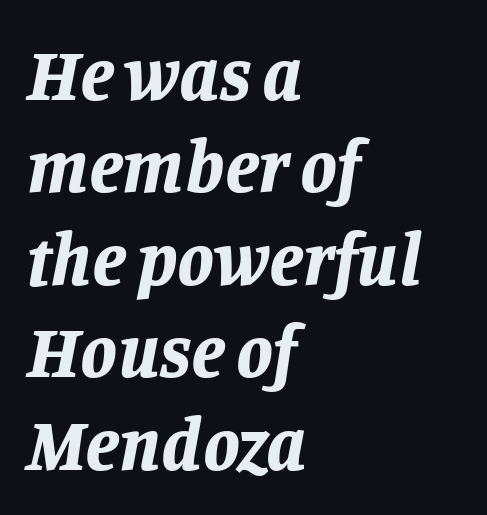
Emphasis-style slanted type is in use. The line-height multiplier appears to be the usual default. Note the varied advance widths — an 'i' is clearly narrower than an 'm'. The glyphs are unaccompanied by any horizontal stroke below them. Short and long lines alike share a common starting point at left.
